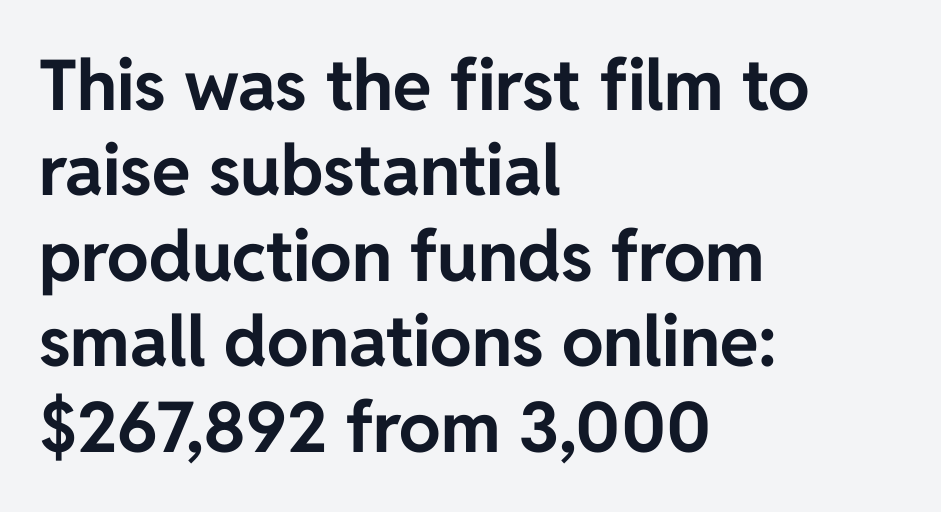
The gaps between neighbouring characters are ordinary and unremarkable. A roman cut, with each character standing at attention. Beneath every word, the page is bare. This rendering uses left alignment, leaving the right contour irregular. Each glyph is drawn with heavy, bold strokes.
